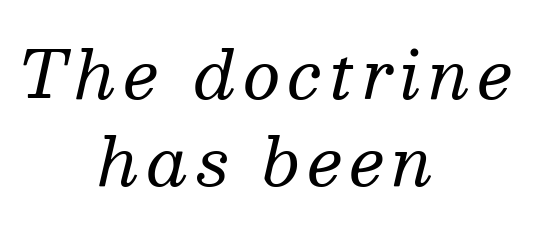
The image shows 65 px regular-weight serif type, italic (leaning right); set centered, normal line spacing (1.34x), not underlined; medium stroke contrast and a medium x-height.
